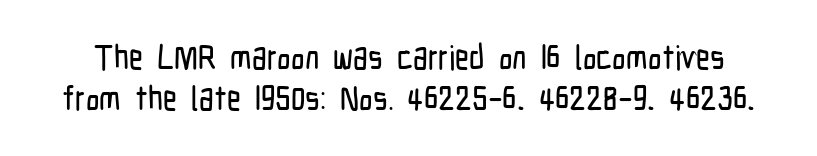
The image shows 34 px condensed sans-serif type, upright; set line spacing 1.2x, normal letter spacing, not underlined; low stroke contrast and a medium x-height.
